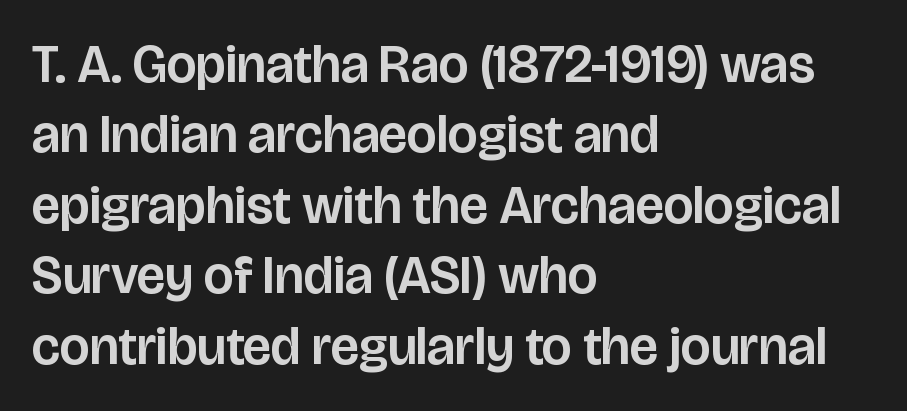
Q: Is the text italic (slanted)? A: No, it is upright.
Q: Is the typeface a serif or a sans-serif typeface? A: Sans-serif.
Q: Is the text underlined? A: No.
Q: How is the paragraph aligned? A: Left-aligned.
Q: Is the spacing between letters normal or unusually wide? A: Normal.
Q: Is the spacing between lines tight, normal or loose? A: Normal.
Q: Width (condensed, normal, or wide)? A: Normal.
Q: Stroke contrast? A: Low.
Q: x-height? A: Large.
Q: Monospaced? A: No.
